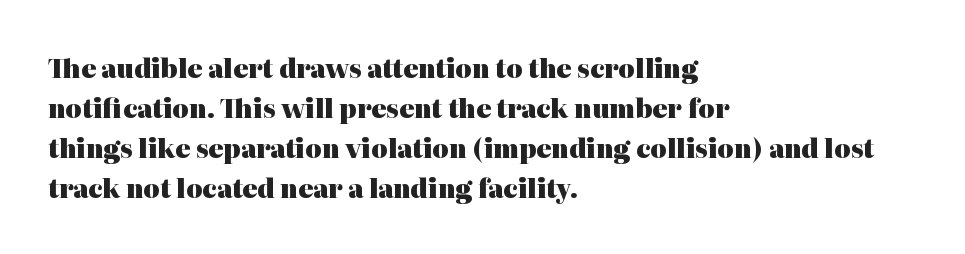
Q: Is the text bold? A: Yes.
Q: Is the text italic (slanted)? A: No, it is upright.
Q: Is the text underlined? A: No.
Q: How is the paragraph aligned? A: Left-aligned.
Q: Is the spacing between letters normal or unusually wide? A: Normal.
Q: Is the spacing between lines tight, normal or loose? A: Normal.
